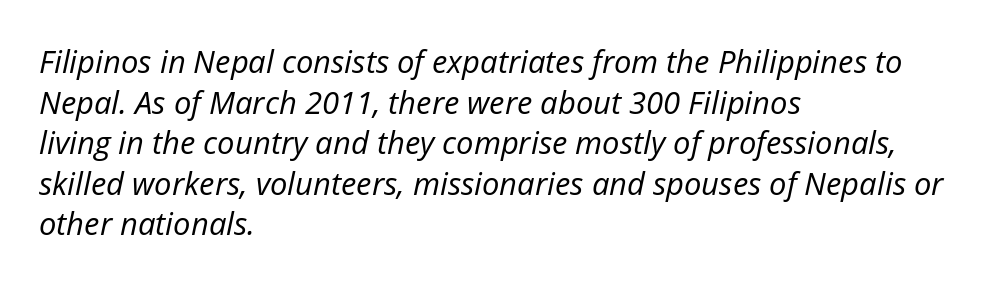
The specimen omits any rule beneath the text block's lines. Is the type slanted? Yes — the strokes lean at a clear angle. The compositor pushed each line to the left boundary. Varying glyph widths throughout — classic text-font behaviour. The letters sit at their default tracking, neither squeezed nor spread.
